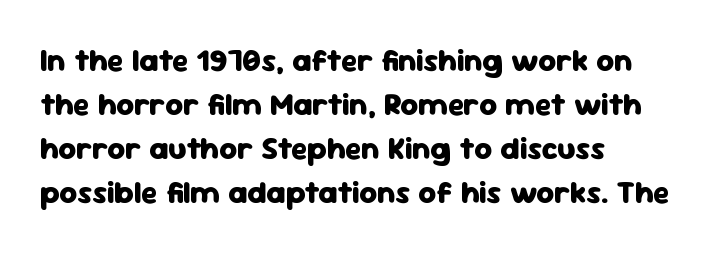
Q: Is the text bold? A: Yes.
Q: Is the text italic (slanted)? A: No, it is upright.
Q: Is the typeface a serif or a sans-serif typeface? A: Sans-serif.
Q: Is the text underlined? A: No.
Q: How is the paragraph aligned? A: Left-aligned.
Q: Is the spacing between letters normal or unusually wide? A: Normal.
Q: Is the spacing between lines tight, normal or loose? A: Normal.
Q: Width (condensed, normal, or wide)? A: Normal.
Q: Stroke contrast? A: Low.
Q: x-height? A: Medium.
Q: Monospaced? A: No.
